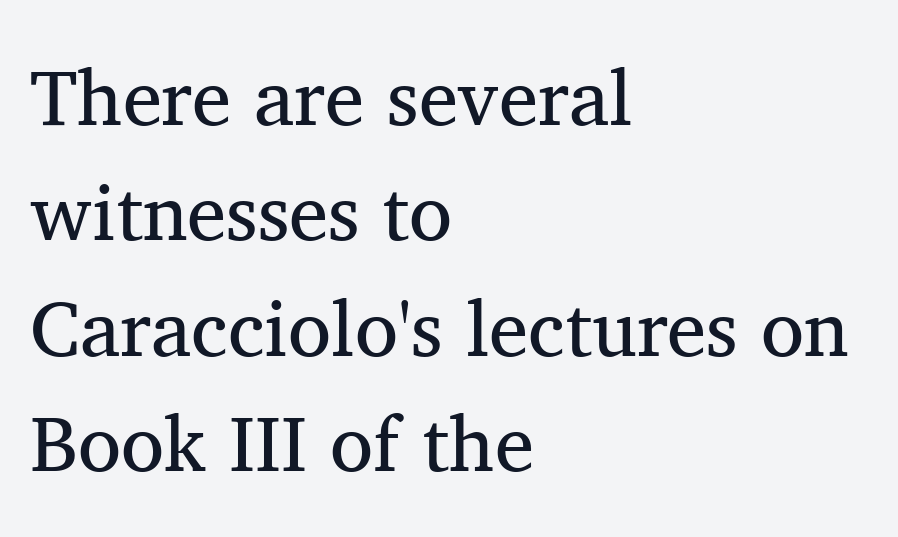
Stems here are at most as thick as an everyday book face. I'd call this a serif setting — the letters wear small feet. The rendering anchors every line to the left-hand side. These lines are rendered in a variable-pitch font. Tracking value appears to be zero — textbook default spacing.
